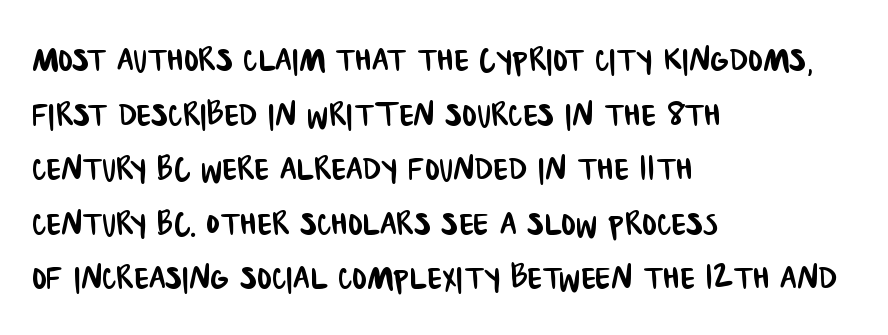
These lines keep a tight, regular rhythm from letter to letter. Line spacing here is normal. The passage is arranged the way most books set body copy — flush left. The area under the type is left untouched. Character widths vary here, with narrow letters taking less room than wide ones. Is this a sans? Yes — the strokes have no serifs.
